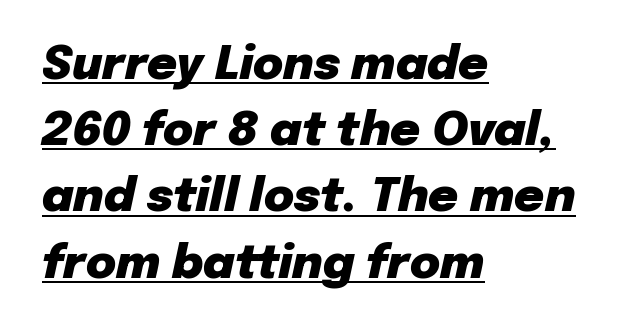
The image shows 46 px heavy type, italic (leaning right); set left-aligned, normal line spacing (1.44x), normal letter spacing, underlined; low stroke contrast and a medium x-height.
